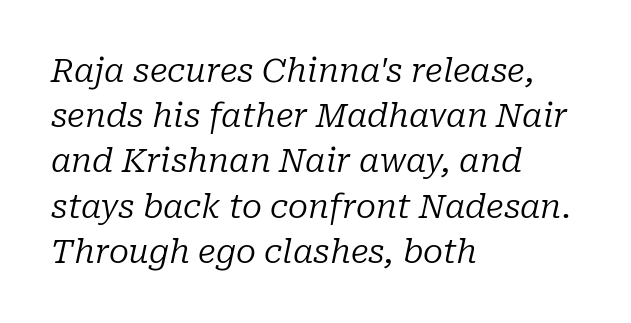
Q: Is the text bold? A: No.
Q: Is the text italic (slanted)? A: Yes, it leans right by about 10 degrees.
Q: Is the typeface a serif or a sans-serif typeface? A: Serif.
Q: Is the text underlined? A: No.
Q: How is the paragraph aligned? A: Left-aligned.
Q: Is the spacing between letters normal or unusually wide? A: Normal.
Q: Is the spacing between lines tight, normal or loose? A: Normal.
Q: Width (condensed, normal, or wide)? A: Normal.
Q: Stroke contrast? A: Low.
Q: x-height? A: Medium.
Q: Monospaced? A: No.
